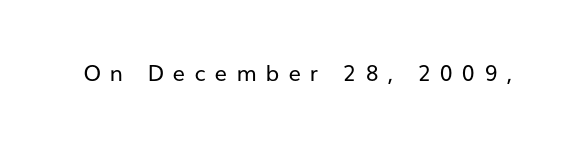
Q: Is the text bold? A: No.
Q: Is the text italic (slanted)? A: No, it is upright.
Q: Is the text underlined? A: No.
Q: Is the spacing between letters normal or unusually wide? A: Unusually wide.
